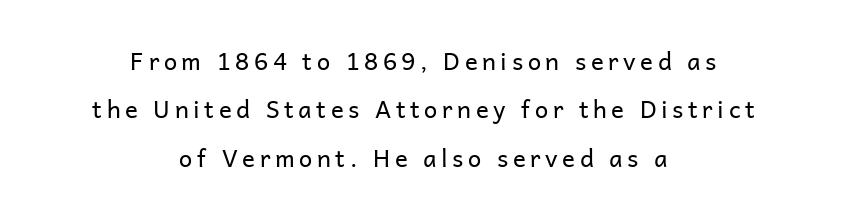
{"italic": "no", "bold": "no", "underline": "no", "align": "center", "line_spacing": "loose", "line_spacing_ratio": 2.02, "glyph_px": 24}
